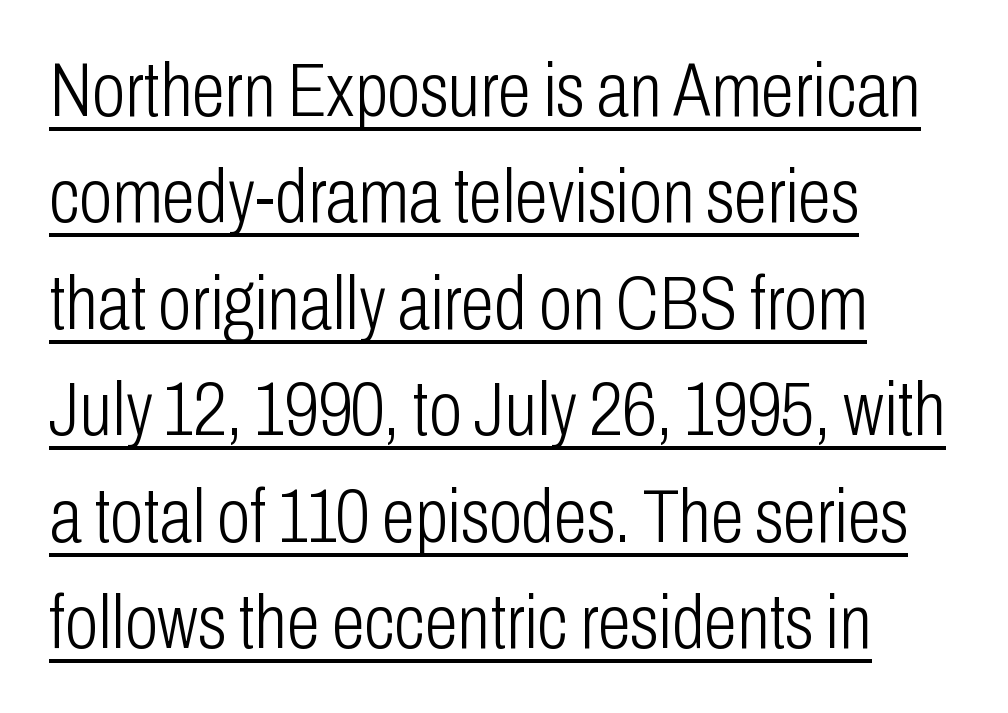
{"serif": "no", "italic": "no", "bold": "no", "weight": "light", "width": "condensed", "stroke_contrast": "low", "x_height": "medium", "monospaced": "no", "underline": "yes", "align": "left", "line_spacing": "normal", "line_spacing_ratio": 1.4, "letter_spacing": "normal", "letter_spacing_em": 0.0, "glyph_px": 76}
